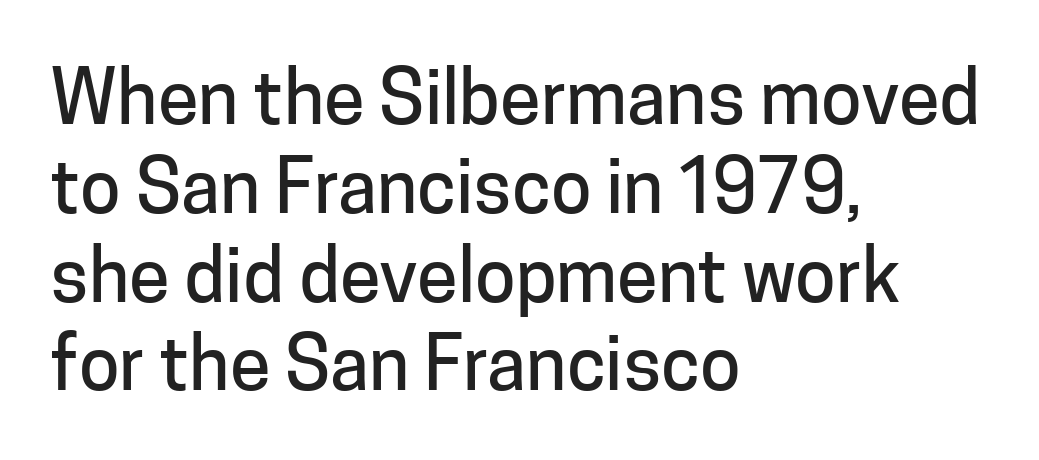
{"serif": "no", "italic": "no", "width": "normal", "stroke_contrast": "low", "x_height": "medium", "monospaced": "no", "underline": "no", "align": "left", "line_spacing_ratio": 1.2, "letter_spacing": "normal", "letter_spacing_em": 0.0, "glyph_px": 74}
